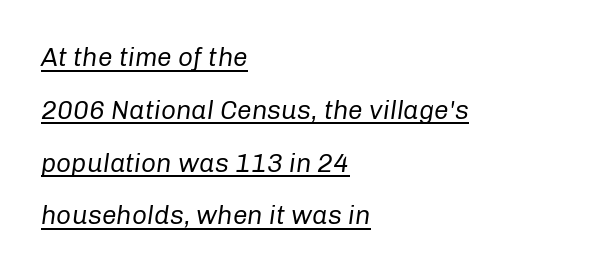
Q: Is the text bold? A: No.
Q: Is the text italic (slanted)? A: Yes, it leans right by about 8 degrees.
Q: Is the text underlined? A: Yes.
Q: How is the paragraph aligned? A: Left-aligned.
Q: Is the spacing between letters normal or unusually wide? A: Normal.
Q: Is the spacing between lines tight, normal or loose? A: Loose.
